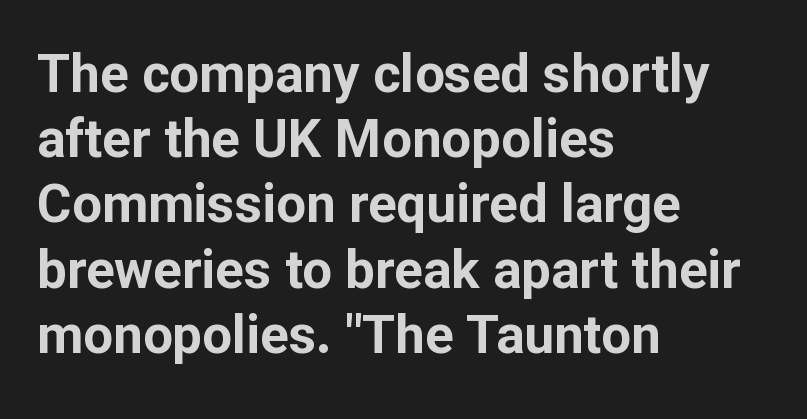
{"serif": "no", "italic": "no", "bold": "yes", "weight": "bold", "width": "normal", "stroke_contrast": "low", "x_height": "medium", "monospaced": "no", "underline": "no", "align": "left", "line_spacing_ratio": 1.23, "letter_spacing": "normal", "letter_spacing_em": 0.0, "glyph_px": 53}
